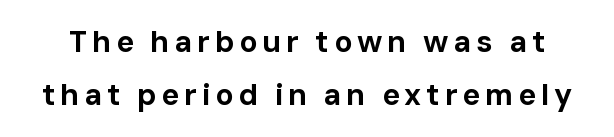
{"serif": "no", "italic": "no", "bold": "yes", "weight": "bold", "width": "normal", "stroke_contrast": "low", "x_height": "medium", "monospaced": "no", "underline": "no", "line_spacing_ratio": 1.76, "glyph_px": 30}
